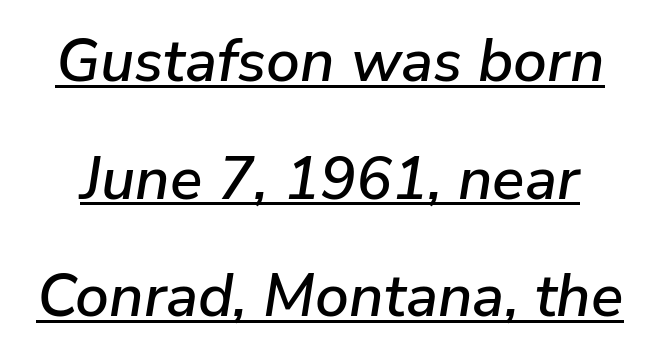
The image shows 60 px text type, italic (leaning right); set loose line spacing (1.96x), normal letter spacing, underlined; low stroke contrast and a medium x-height.
